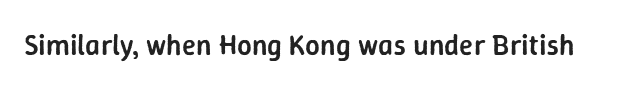
The baseline area is clear. Characters follow at the spacing the type designer built in. The passage shown is semibold, sitting just below true bold. Character widths vary here, with narrow letters taking less room than wide ones. Observe the absence of serifs on each vertical stroke in this sample.
